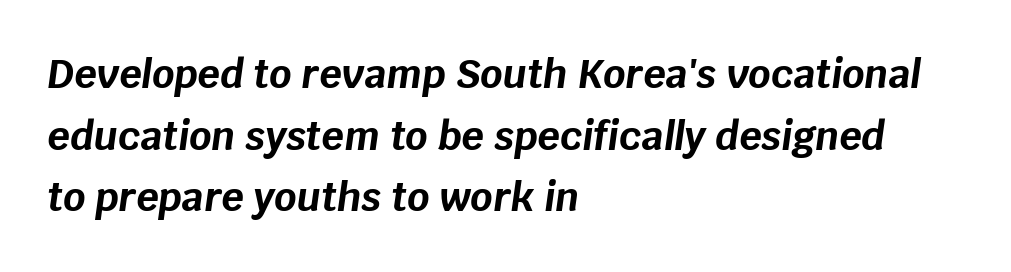
The image shows 39 px bold type, italic (leaning right); set left-aligned, normal line spacing (1.58x), normal letter spacing, not underlined; low stroke contrast and a large x-height.
